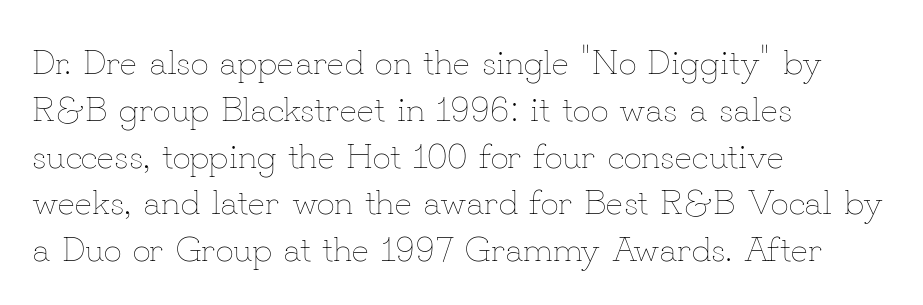
The image shows 36 px thin type, upright; set left-aligned, normal line spacing (1.3x), normal letter spacing, not underlined; low stroke contrast and a small x-height.
